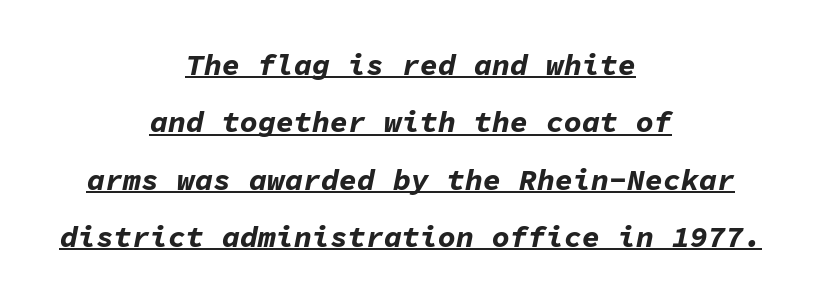
The image shows 30 px bold type, italic (leaning right), monospaced; set centered, loose line spacing (1.91x), normal letter spacing, underlined; low stroke contrast and a medium x-height.
